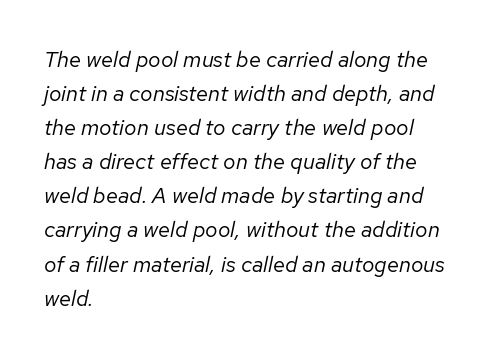
Q: Is the text bold? A: No.
Q: Is the text italic (slanted)? A: Yes, it leans right by about 12 degrees.
Q: Is the text underlined? A: No.
Q: How is the paragraph aligned? A: Left-aligned.
Q: Is the spacing between letters normal or unusually wide? A: Normal.
Q: Is the spacing between lines tight, normal or loose? A: Normal.
